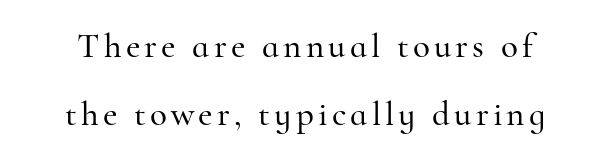
Q: Is the text italic (slanted)? A: No, it is upright.
Q: Is the typeface a serif or a sans-serif typeface? A: Serif.
Q: Is the text underlined? A: No.
Q: Is the spacing between lines tight, normal or loose? A: Loose.
Q: Width (condensed, normal, or wide)? A: Normal.
Q: Stroke contrast? A: High.
Q: x-height? A: Small.
Q: Monospaced? A: No.
